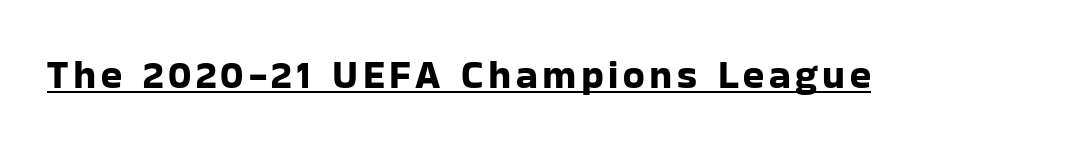
{"serif": "no", "italic": "no", "width": "normal", "stroke_contrast": "low", "x_height": "medium", "monospaced": "no", "underline": "yes", "glyph_px": 39}
